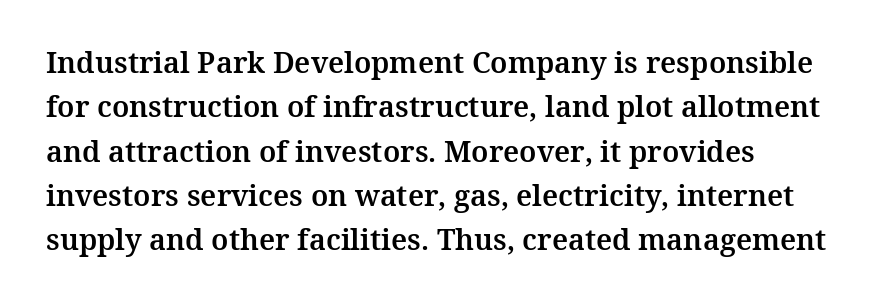
The image shows 29 px serif type, upright; set left-aligned, normal line spacing (1.53x), normal letter spacing, not underlined; medium stroke contrast and a medium x-height.
